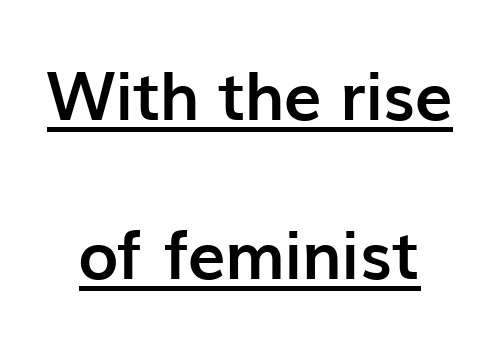
Q: Is the text bold? A: Yes.
Q: Is the text italic (slanted)? A: No, it is upright.
Q: Is the typeface a serif or a sans-serif typeface? A: Sans-serif.
Q: Is the text underlined? A: Yes.
Q: Is the spacing between letters normal or unusually wide? A: Normal.
Q: Is the spacing between lines tight, normal or loose? A: Loose.
Q: Width (condensed, normal, or wide)? A: Normal.
Q: Stroke contrast? A: Low.
Q: x-height? A: Medium.
Q: Monospaced? A: No.
